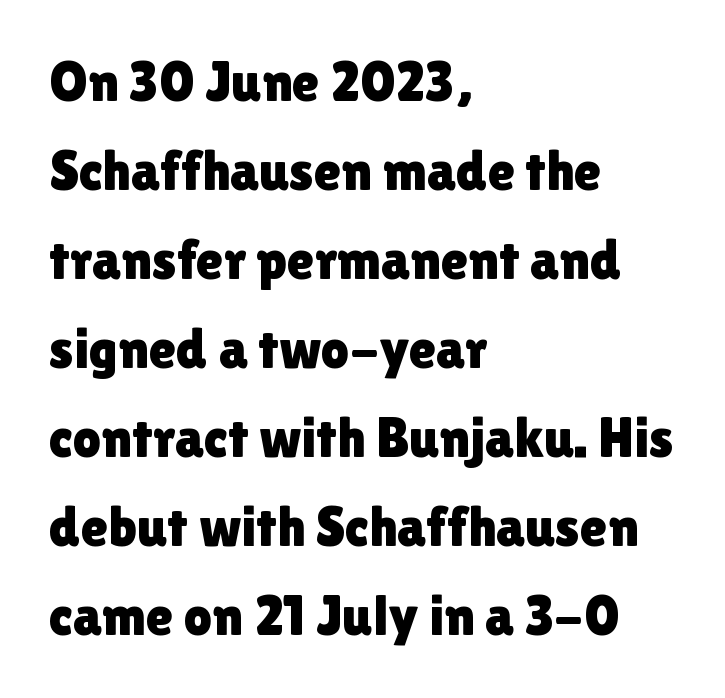
Q: Is the text italic (slanted)? A: No, it is upright.
Q: Is the typeface a serif or a sans-serif typeface? A: Sans-serif.
Q: Is the text underlined? A: No.
Q: How is the paragraph aligned? A: Left-aligned.
Q: Is the spacing between letters normal or unusually wide? A: Normal.
Q: Is the spacing between lines tight, normal or loose? A: Normal.
Q: Width (condensed, normal, or wide)? A: Normal.
Q: x-height? A: Medium.
Q: Monospaced? A: No.
